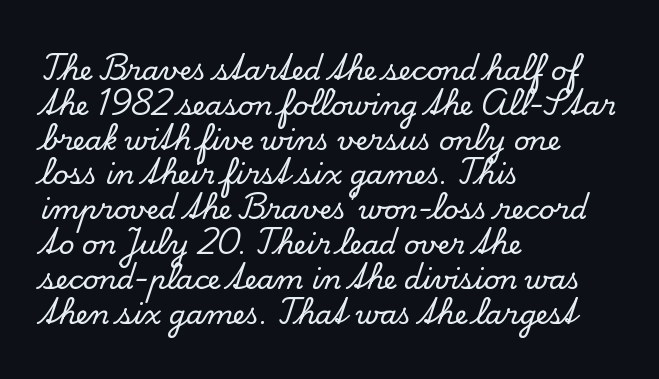
Students, observe: this is what conventionally led text looks like. This sample uses plain, unmodified letter spacing. Nobody drew a line under any word here. The typesetter chose a ragged-right arrangement here.
